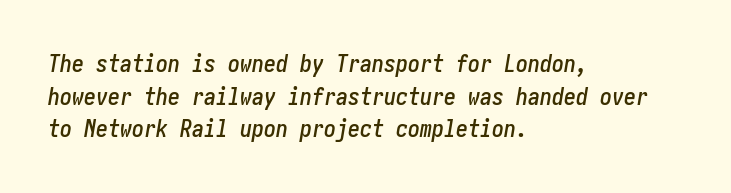
The image shows 24 px text type, italic (leaning right); set left-aligned, normal line spacing (1.36x), normal letter spacing, not underlined.
